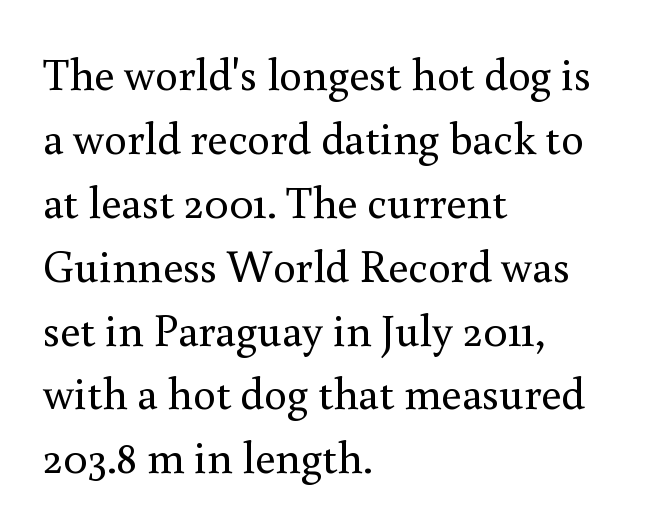
Q: Is the text bold? A: No.
Q: Is the text italic (slanted)? A: No, it is upright.
Q: Is the typeface a serif or a sans-serif typeface? A: Serif.
Q: Is the text underlined? A: No.
Q: How is the paragraph aligned? A: Left-aligned.
Q: Is the spacing between letters normal or unusually wide? A: Normal.
Q: Is the spacing between lines tight, normal or loose? A: Normal.
Q: Width (condensed, normal, or wide)? A: Normal.
Q: Stroke contrast? A: Medium.
Q: x-height? A: Small.
Q: Monospaced? A: No.
